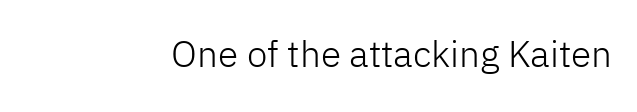
The image shows 37 px light sans-serif type, upright; set normal letter spacing, not underlined; low stroke contrast and a medium x-height.
